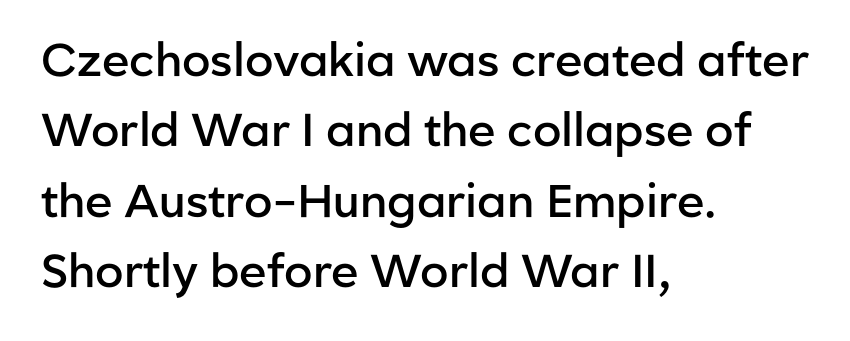
How would I describe the line gaps? Plain and ordinary. Firm but not heavy-handed strokes: this text is semibold. A typesetter would call this zero additional tracking. A student would call this left alignment; a typographer would say flush left, rag right.
